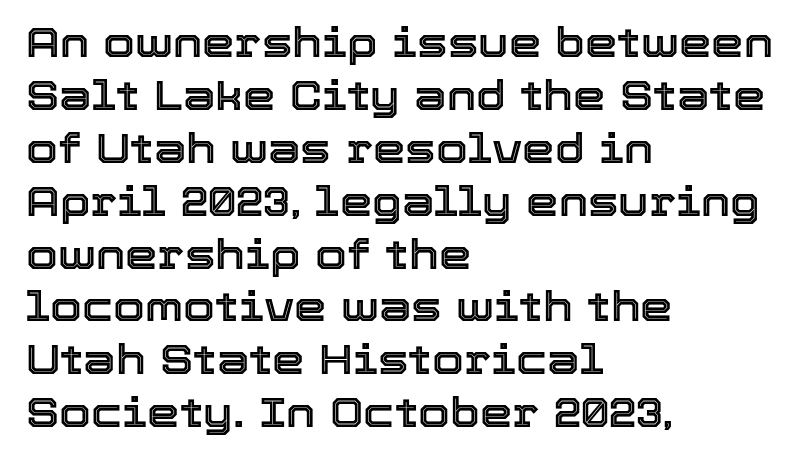
{"italic": "no", "width": "normal", "x_height": "medium", "monospaced": "no", "underline": "no", "align": "left", "line_spacing": "normal", "line_spacing_ratio": 1.29, "letter_spacing": "normal", "letter_spacing_em": 0.0, "glyph_px": 41}
